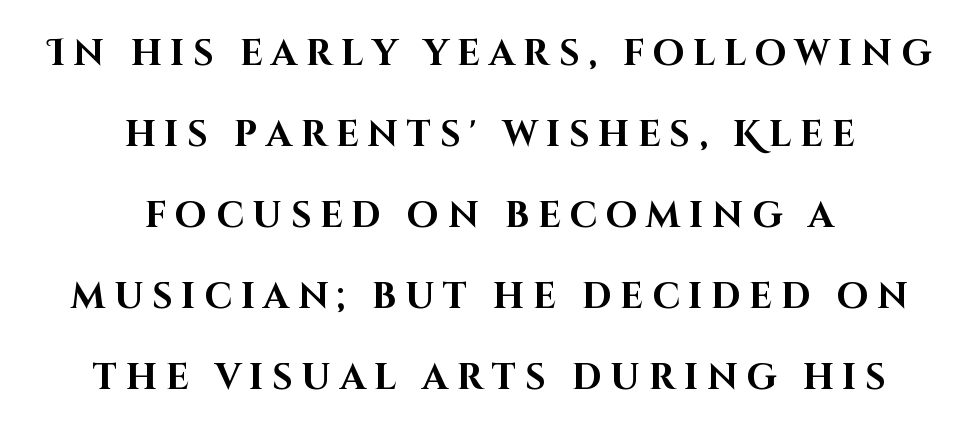
{"serif": "no", "italic": "no", "bold": "yes", "weight": "bold", "width": "normal", "stroke_contrast": "high", "x_height": "large", "monospaced": "no", "underline": "no", "align": "center", "line_spacing": "loose", "line_spacing_ratio": 2.25, "letter_spacing": "wide", "letter_spacing_em": 0.24, "glyph_px": 36}
